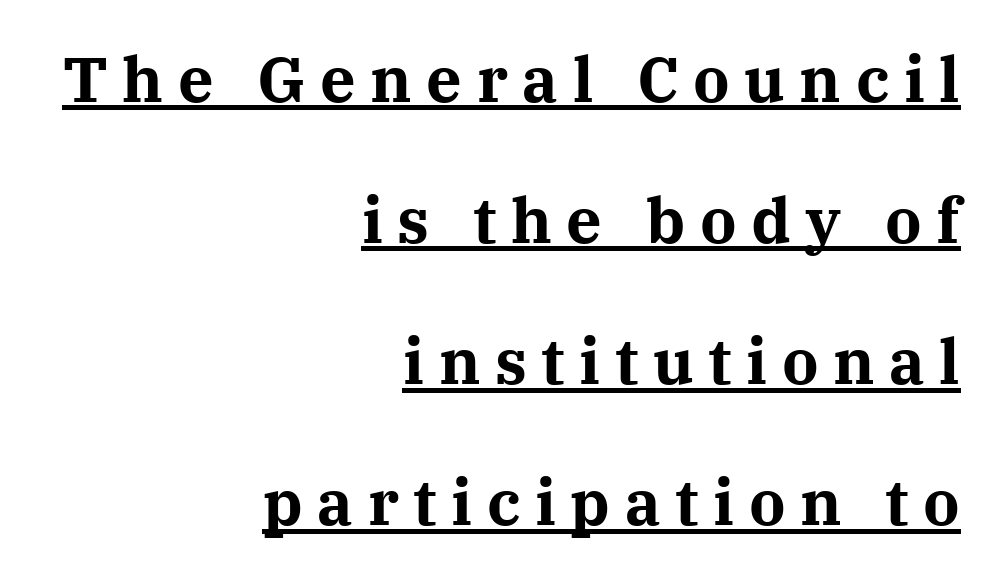
This rendering employs a face with finishing strokes, i.e., a serif. Heavy, bold letterforms. Beneath each row of characters lies a ruled line. Upright lettering throughout. The lines are spread far apart with generous leading.
